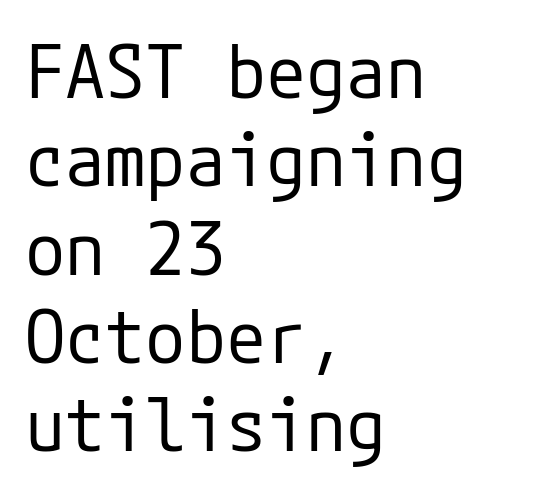
The image shows 73 px regular-weight sans-serif type, upright; set left-aligned, line spacing 1.21x, normal letter spacing, not underlined; low stroke contrast and a medium x-height.
